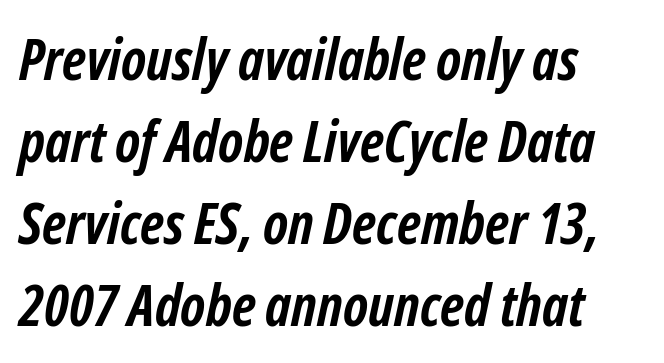
The image shows 57 px semibold, condensed type, italic (leaning right); set left-aligned, normal line spacing (1.44x), normal letter spacing, not underlined; low stroke contrast and a medium x-height.
